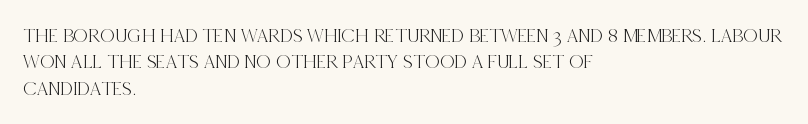
{"italic": "no", "underline": "no", "align": "left", "line_spacing": "normal", "line_spacing_ratio": 1.32, "letter_spacing": "normal", "letter_spacing_em": 0.0, "glyph_px": 20}
